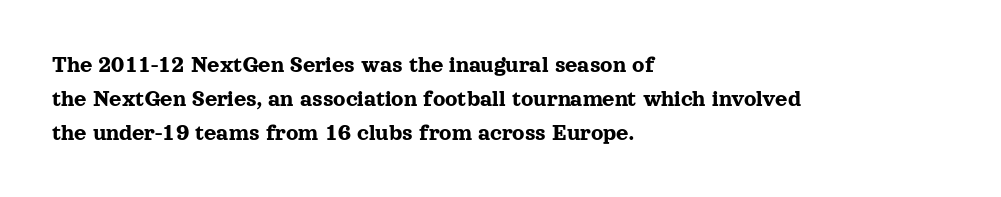
The image shows 24 px text type, upright; set left-aligned, normal line spacing (1.41x), normal letter spacing, not underlined.
